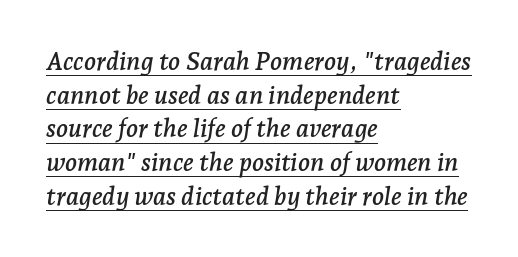
The image shows 25 px text type, italic (leaning right); set left-aligned, normal line spacing (1.35x), normal letter spacing, underlined.
